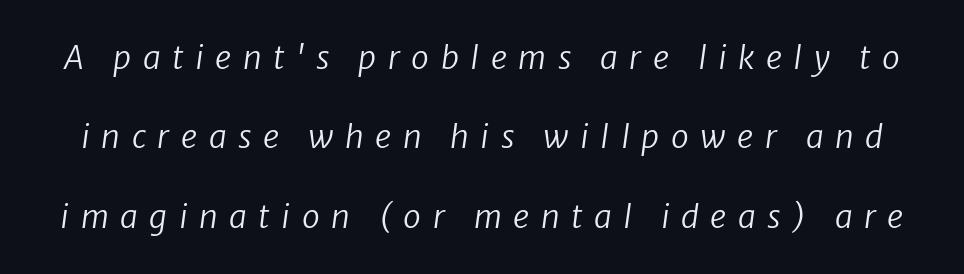
Words float on clear page, feet unadorned. An italicized treatment has been applied to the whole sample. The line-height multiplier appears high, well above default. Stroke thickness stays within the range of a standard reading face or lighter. Here the glyphs are tracked loosely, breaking word shapes into spaced letters. Do the characters align in a grid? No, the font is proportional.
